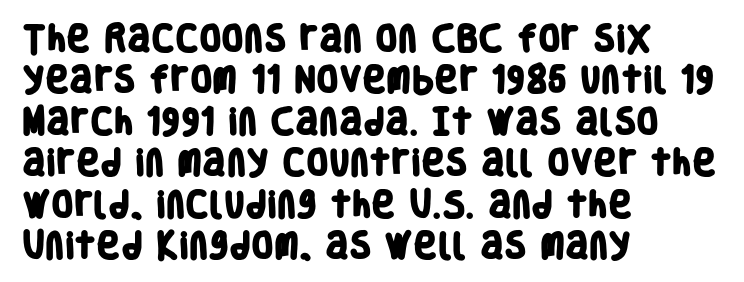
The image shows 29 px heavy, condensed sans-serif type; set left-aligned, normal line spacing (1.43x), normal letter spacing, not underlined; low stroke contrast and a large x-height.
